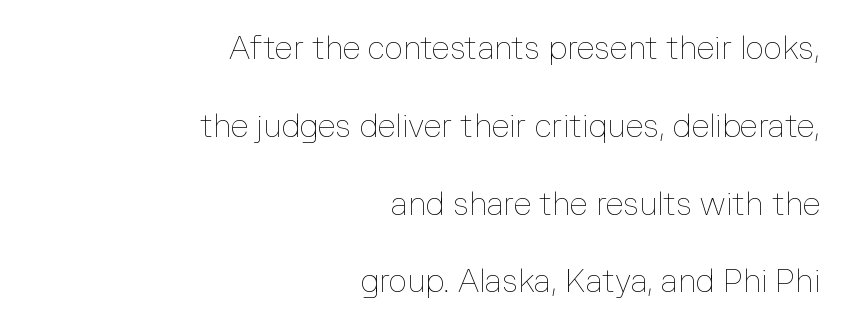
The image shows 32 px thin type, upright; set right-aligned, loose line spacing (2.43x), normal letter spacing, not underlined; low stroke contrast and a medium x-height.
